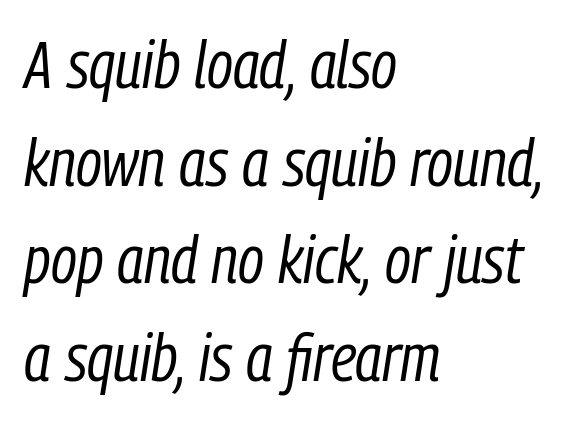
Q: Is the text bold? A: No.
Q: Is the text italic (slanted)? A: Yes, it leans right by about 9 degrees.
Q: Is the text underlined? A: No.
Q: How is the paragraph aligned? A: Left-aligned.
Q: Is the spacing between letters normal or unusually wide? A: Normal.
Q: Is the spacing between lines tight, normal or loose? A: Normal.
Q: Width (condensed, normal, or wide)? A: Condensed.
Q: Stroke contrast? A: Low.
Q: x-height? A: Medium.
Q: Monospaced? A: No.
